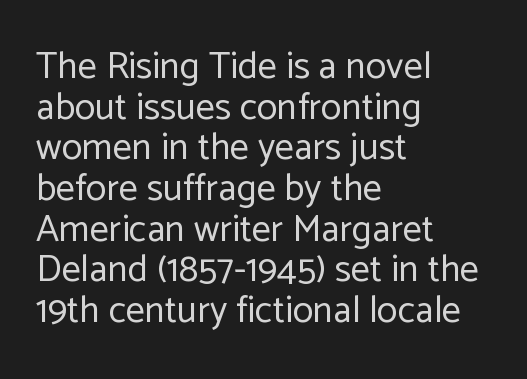
The image shows 38 px regular-weight sans-serif type, upright; set left-aligned, tight line spacing (1.07x), normal letter spacing, not underlined; low stroke contrast and a medium x-height.
